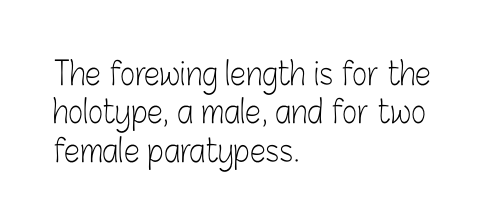
Q: Is the text bold? A: No.
Q: Is the text italic (slanted)? A: No, it is upright.
Q: Is the typeface a serif or a sans-serif typeface? A: Sans-serif.
Q: Is the text underlined? A: No.
Q: How is the paragraph aligned? A: Left-aligned.
Q: Is the spacing between letters normal or unusually wide? A: Normal.
Q: Width (condensed, normal, or wide)? A: Condensed.
Q: Stroke contrast? A: Low.
Q: x-height? A: Medium.
Q: Monospaced? A: No.
